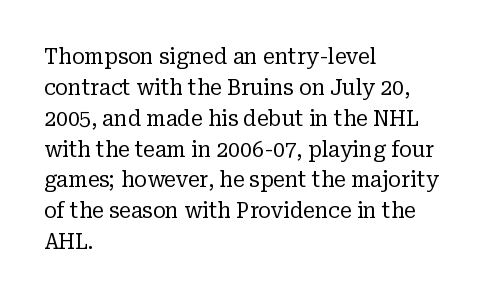
If you drew a line through each stem, it would be perfectly vertical. Leftover space on each line is placed entirely after the last word. The vertical gap from one line to the next is medium. The specimen omits any rule beneath the text block's lines.
